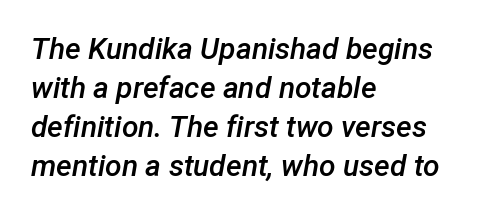
The image shows 30 px semibold type, italic (leaning right); set left-aligned, normal line spacing (1.3x), normal letter spacing, not underlined; low stroke contrast and a medium x-height.
